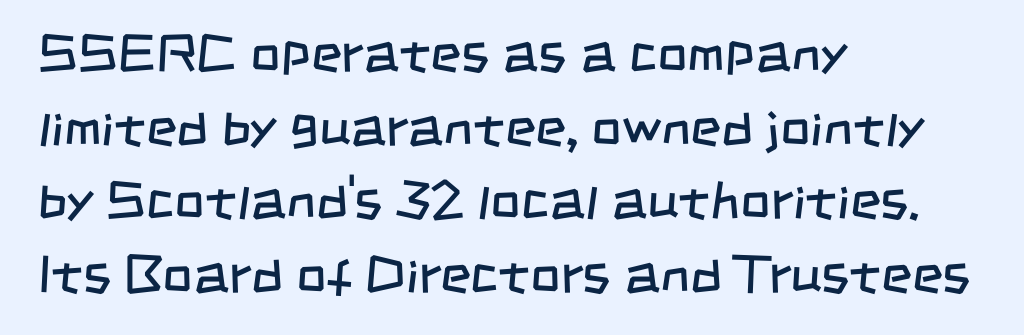
Q: Is the text bold? A: No.
Q: Is the typeface a serif or a sans-serif typeface? A: Sans-serif.
Q: Is the text underlined? A: No.
Q: How is the paragraph aligned? A: Left-aligned.
Q: Is the spacing between letters normal or unusually wide? A: Normal.
Q: Is the spacing between lines tight, normal or loose? A: Normal.
Q: Width (condensed, normal, or wide)? A: Condensed.
Q: Stroke contrast? A: Low.
Q: x-height? A: Large.
Q: Monospaced? A: No.
